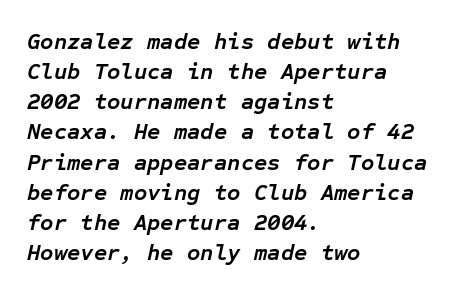
{"italic": "yes", "lean": "right", "slant_degrees": 12, "bold": "yes", "underline": "no", "align": "left", "line_spacing": "normal", "line_spacing_ratio": 1.31, "letter_spacing": "normal", "letter_spacing_em": 0.0, "glyph_px": 23}
